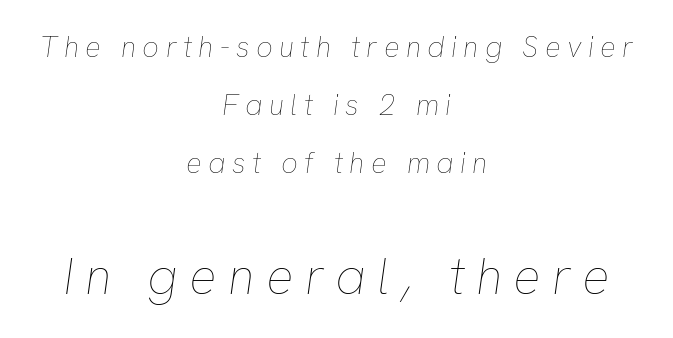
The whitespace from short lines is split evenly between both sides. The designer dialed line spacing up above the default. The letters look calm and open, with moderate or lighter stems. These two chunks differ in scale, with the bottom chunk taking the larger measure. The string is rendered with underlining switched off.
